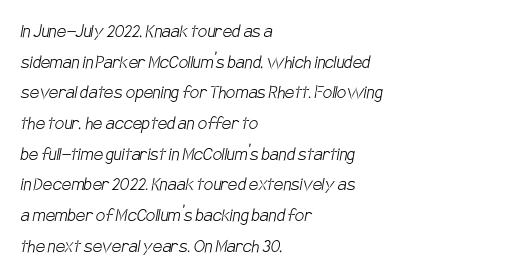
Is this a heavy cut? Hardly; it is regular or lighter. Type without underlining. Evenly set lines give the paragraph a standard silhouette. In CSS terms this would be text-align: left.
